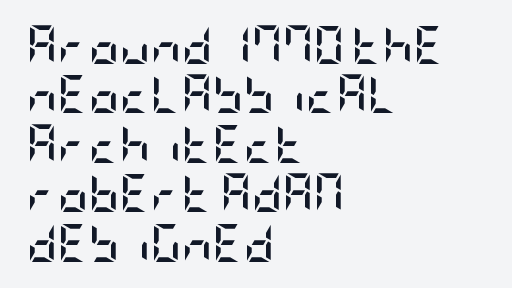
The strokes are fattened all the way to bold. Casual observation: everything's shoved over to the left. The line texture is even and compact thanks to regular tracking. This rendering features lettering with no underline. Italic? Not at all — the glyphs are vertical.
